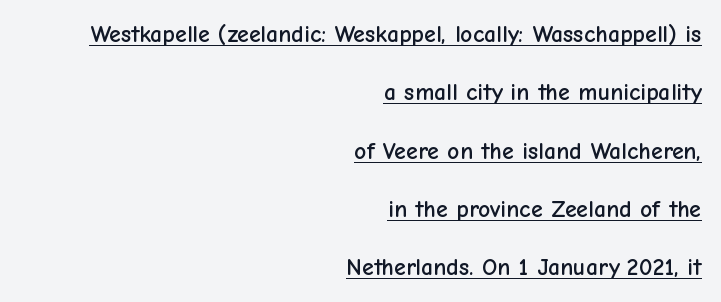
{"italic": "no", "underline": "yes", "align": "right", "line_spacing": "loose", "line_spacing_ratio": 2.43, "letter_spacing": "normal", "letter_spacing_em": 0.0, "glyph_px": 24}
